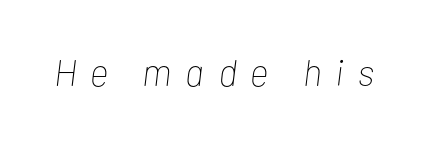
{"italic": "yes", "lean": "right", "slant_degrees": 7, "bold": "no", "weight": "thin", "width": "condensed", "stroke_contrast": "low", "x_height": "medium", "monospaced": "no", "underline": "no", "letter_spacing": "wide", "letter_spacing_em": 0.37, "glyph_px": 37}
